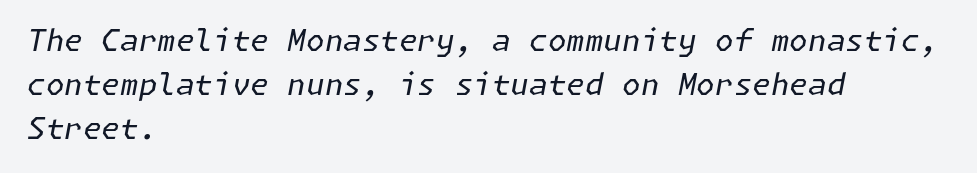
These lines keep a tight, regular rhythm from letter to letter. Every character sits at an angle, as italics do. Notice how the passage keeps a crisp vertical edge on the left only. Summary of vertical rhythm: regular, with standard interline spacing. Letters have the restrained weight of plain body copy at most. Beneath every word, the page is bare.
